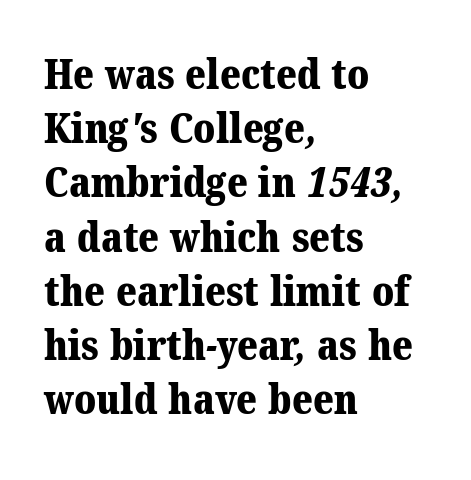
Q: Is the text bold? A: Yes.
Q: Is the typeface a serif or a sans-serif typeface? A: Serif.
Q: Is the text underlined? A: No.
Q: How is the paragraph aligned? A: Left-aligned.
Q: Is the spacing between letters normal or unusually wide? A: Normal.
Q: Is the spacing between lines tight, normal or loose? A: Normal.
Q: Width (condensed, normal, or wide)? A: Normal.
Q: Stroke contrast? A: Medium.
Q: x-height? A: Medium.
Q: Monospaced? A: No.
